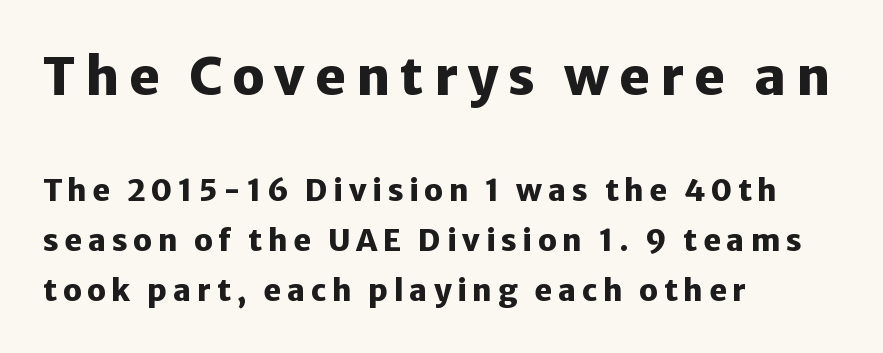
The image shows 52 px heavy sans-serif type, upright; set left-aligned, normal line spacing (1.66x), not underlined; the first (top) block is 1.73x larger; low stroke contrast and a medium x-height.
